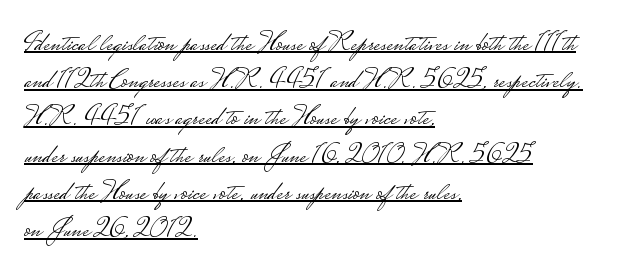
The image shows 28 px light, wide sans-serif type; set left-aligned, normal line spacing (1.33x), normal letter spacing, underlined; low stroke contrast.
